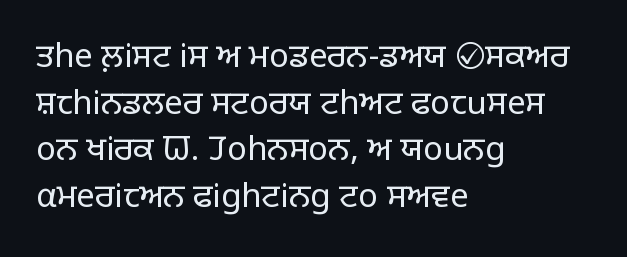
{"serif": "no", "italic": "no", "bold": "no", "weight": "light", "width": "normal", "stroke_contrast": "low", "x_height": "large", "monospaced": "no", "underline": "no", "align": "left", "line_spacing": "normal", "line_spacing_ratio": 1.41, "letter_spacing": "normal", "letter_spacing_em": 0.0, "glyph_px": 33}
